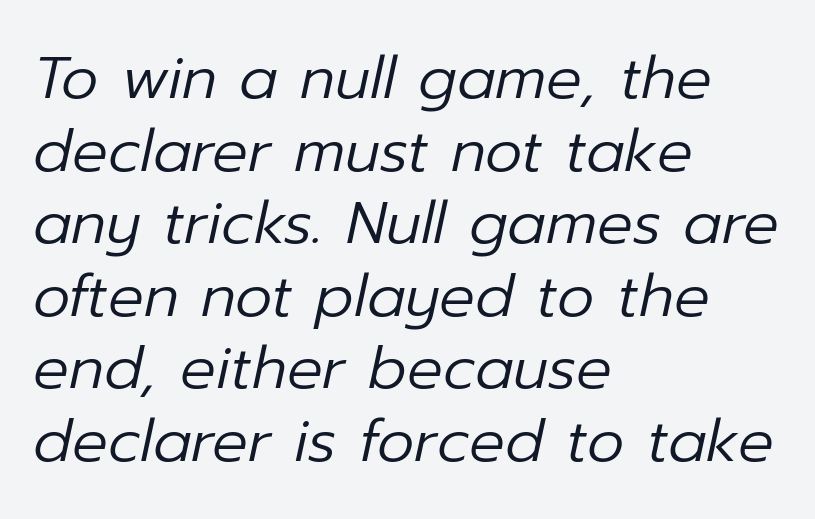
{"italic": "yes", "lean": "right", "slant_degrees": 12, "bold": "no", "weight": "regular", "width": "normal", "stroke_contrast": "low", "x_height": "medium", "monospaced": "no", "underline": "no", "align": "left", "line_spacing_ratio": 1.23, "letter_spacing": "normal", "letter_spacing_em": 0.0, "glyph_px": 59}
